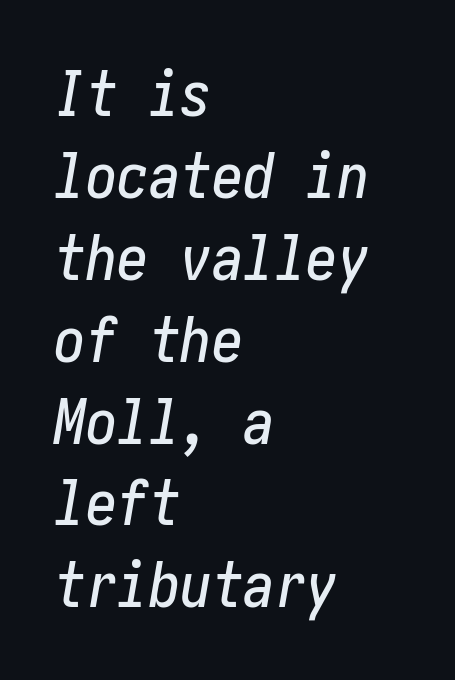
The image shows 63 px condensed type, italic (leaning right); set left-aligned, normal line spacing (1.3x), normal letter spacing, not underlined; low stroke contrast and a medium x-height.
